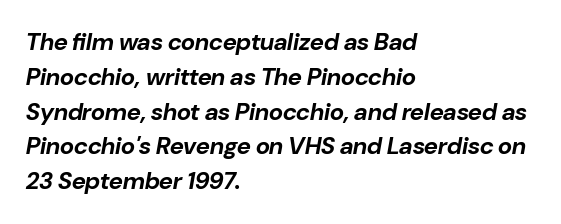
{"italic": "yes", "lean": "right", "slant_degrees": 10, "bold": "yes", "underline": "no", "align": "left", "line_spacing": "normal", "line_spacing_ratio": 1.45, "letter_spacing": "normal", "letter_spacing_em": 0.0, "glyph_px": 24}
